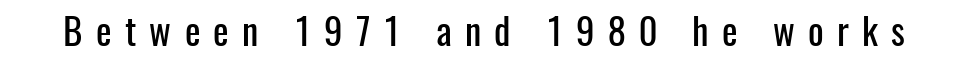
{"serif": "no", "italic": "no", "width": "condensed", "stroke_contrast": "low", "x_height": "medium", "monospaced": "no", "underline": "no", "letter_spacing": "wide", "letter_spacing_em": 0.36, "glyph_px": 37}
